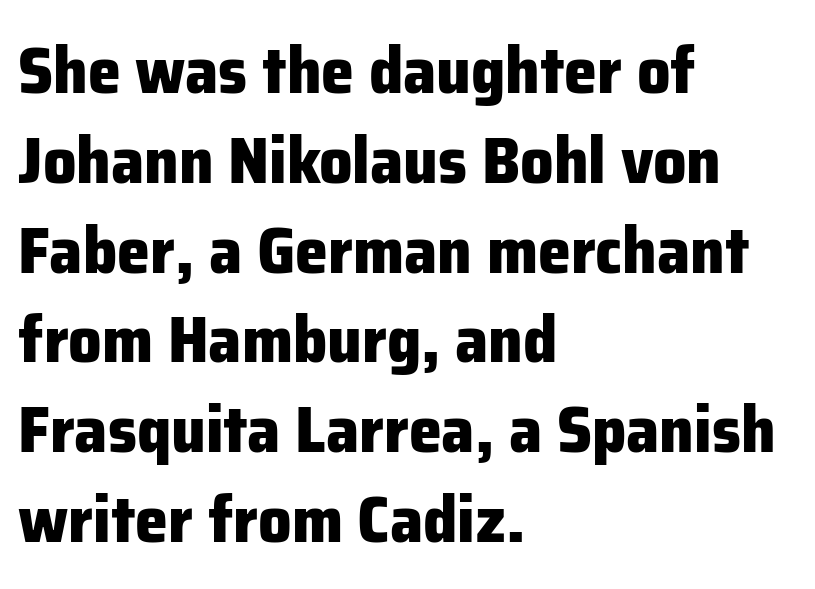
Is there any slant? The stems are plumb. A classic flush-left, rag-right setting is used for this passage. Characters follow at the spacing the type designer built in. Stroke thickness is high; the sample reads as a true bold. These lines are composed in type without serifs. The face used here is proportionally spaced, like ordinary book or web type.
